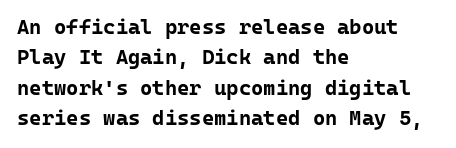
Q: Is the text bold? A: Yes.
Q: Is the text italic (slanted)? A: No, it is upright.
Q: Is the text underlined? A: No.
Q: How is the paragraph aligned? A: Left-aligned.
Q: Is the spacing between letters normal or unusually wide? A: Normal.
Q: Is the spacing between lines tight, normal or loose? A: Normal.
